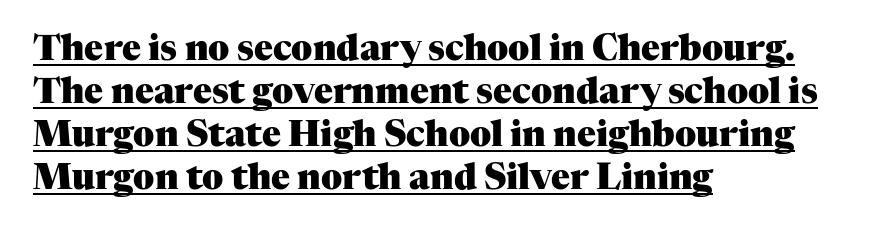
These lines were composed using upright roman letters. Visually the block forms a straight wall on the left and a jagged coastline on the right. Check where the strokes stop: tiny serifs finish them off. Spacing verdict: proportional, widths tailored to each character. A full-strength bold gives these letters their thick strokes. This rendering leaves character spacing at its baseline value.
